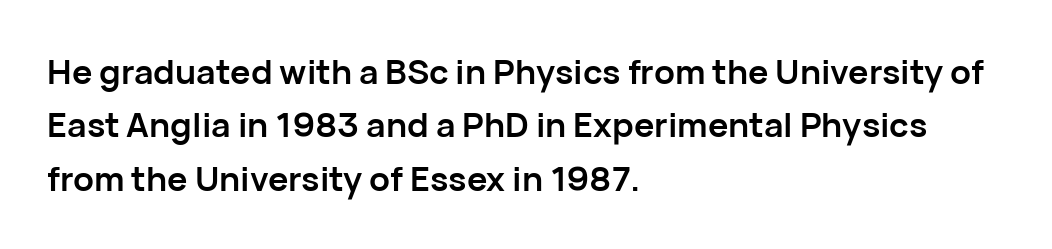
{"serif": "no", "italic": "no", "bold": "yes", "weight": "semibold", "width": "normal", "stroke_contrast": "low", "x_height": "medium", "monospaced": "no", "underline": "no", "align": "left", "line_spacing": "normal", "line_spacing_ratio": 1.57, "letter_spacing": "normal", "letter_spacing_em": 0.0, "glyph_px": 34}
